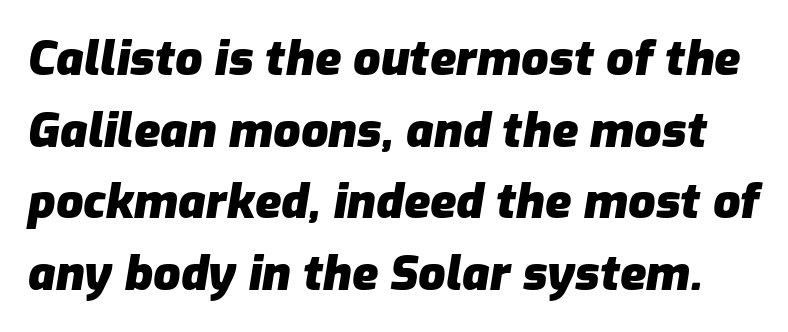
No extra tracking has been applied to these lines. The axis of the letterforms is tilted away from vertical. Here the designer chose a conventional face with non-uniform glyph widths. The baseline area is clear.
